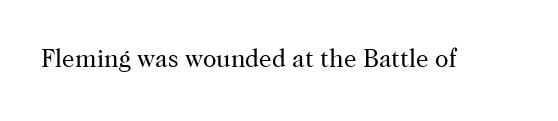
The rendering keeps characters at their native spacing. The font sits on the lighter half of the weight spectrum, regular included. Quick note: underline off. Is there any slant? The stems are plumb.
